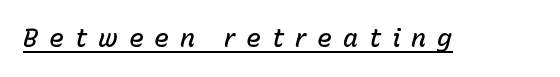
The passage shown is semibold, sitting just below true bold. The text carries the slant typical of an italic or oblique font. This rendering widens character spacing well past its baseline value. Descenders here cross a horizontal rule under the line.
